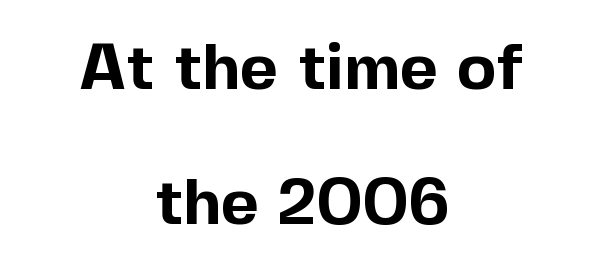
{"serif": "no", "italic": "no", "bold": "yes", "weight": "bold", "width": "normal", "x_height": "medium", "monospaced": "no", "underline": "no", "align": "center", "line_spacing": "loose", "line_spacing_ratio": 2.07, "letter_spacing": "normal", "letter_spacing_em": 0.0, "glyph_px": 65}
